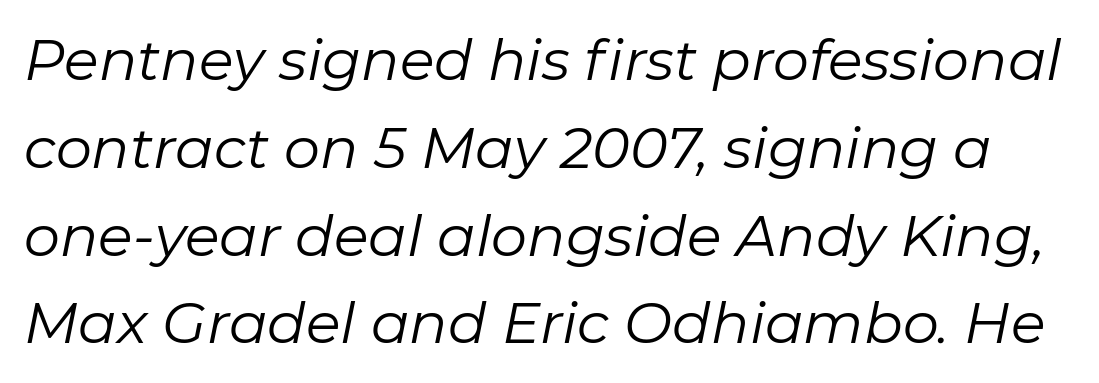
This sample uses an oblique cut, with every glyph tilted off the vertical. The type is set solid horizontally, with unmodified tracking. Vertical stems look standard width or narrower in stroke. The letters advance in unequal steps, a hallmark of proportional type. Interline gaps are of average width in this sample.
